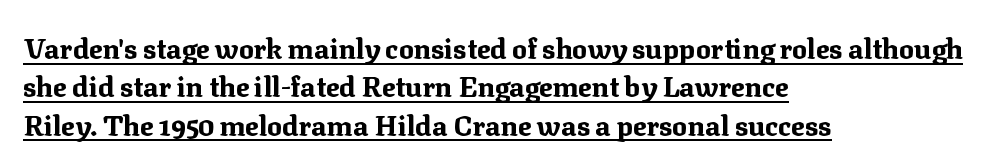
Q: Is the text bold? A: Yes.
Q: Is the text italic (slanted)? A: No, it is upright.
Q: Is the typeface a serif or a sans-serif typeface? A: Serif.
Q: Is the text underlined? A: Yes.
Q: How is the paragraph aligned? A: Left-aligned.
Q: Is the spacing between letters normal or unusually wide? A: Normal.
Q: Is the spacing between lines tight, normal or loose? A: Normal.
Q: Width (condensed, normal, or wide)? A: Normal.
Q: Stroke contrast? A: Medium.
Q: x-height? A: Medium.
Q: Monospaced? A: No.
